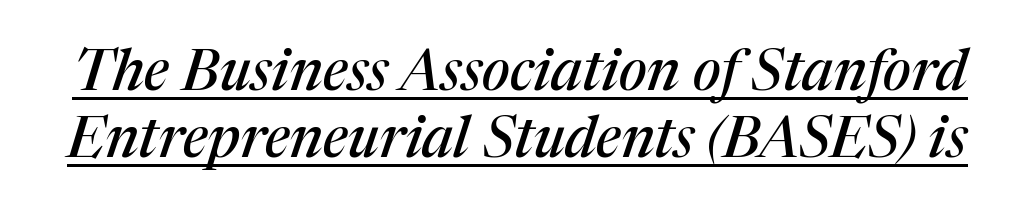
Check where the strokes stop: tiny serifs finish them off. The letterforms sit shoulder to shoulder at normal distance. Yep, that's italic — everything's leaning. Proportional: the letters do not fall into vertical columns. Does a line run under the words? Yes, clearly.
